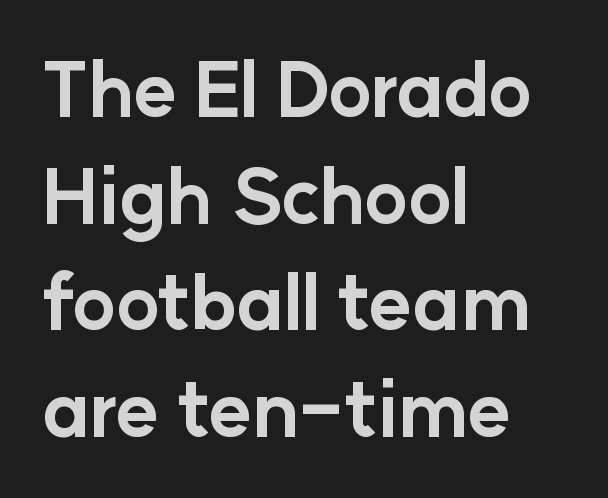
Q: Is the text bold? A: Yes.
Q: Is the text italic (slanted)? A: No, it is upright.
Q: Is the typeface a serif or a sans-serif typeface? A: Sans-serif.
Q: Is the text underlined? A: No.
Q: How is the paragraph aligned? A: Left-aligned.
Q: Is the spacing between letters normal or unusually wide? A: Normal.
Q: Is the spacing between lines tight, normal or loose? A: Normal.
Q: Width (condensed, normal, or wide)? A: Normal.
Q: Stroke contrast? A: Low.
Q: x-height? A: Medium.
Q: Monospaced? A: No.
